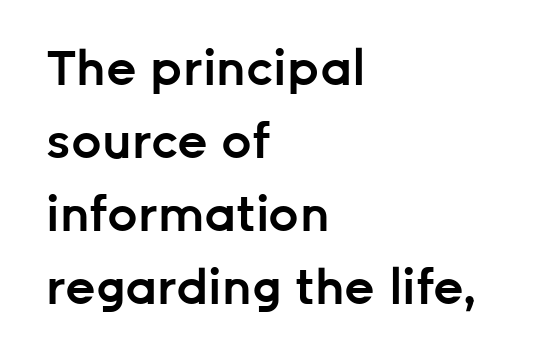
The image shows 48 px semibold sans-serif type, upright; set left-aligned, normal line spacing (1.52x), normal letter spacing, not underlined; low stroke contrast and a medium x-height.
